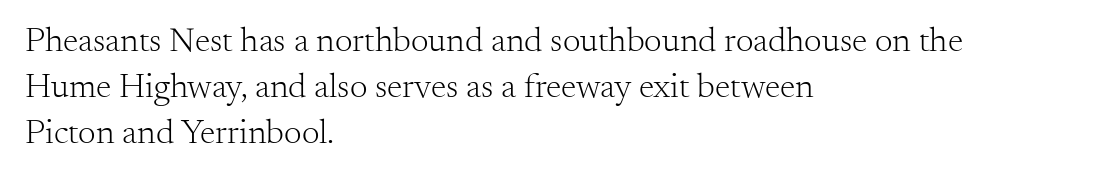
The image shows 35 px light serif type, upright; set left-aligned, normal line spacing (1.31x), normal letter spacing, not underlined; medium stroke contrast and a small x-height.
